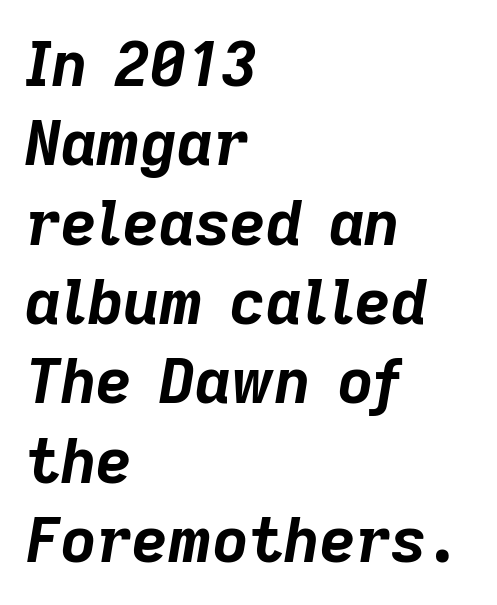
The image shows 62 px bold type, italic (leaning right); set left-aligned, normal line spacing (1.28x), normal letter spacing, not underlined; low stroke contrast and a medium x-height.
